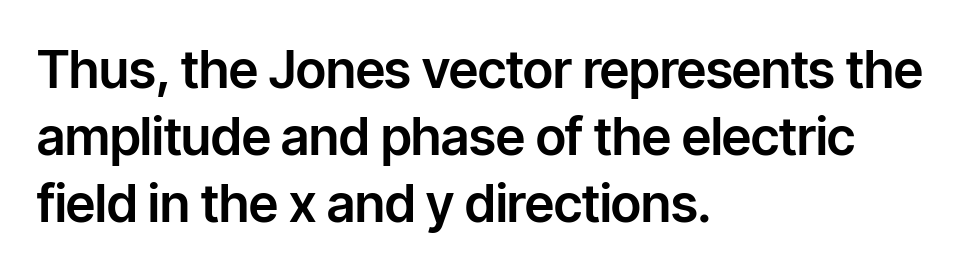
Q: Is the text italic (slanted)? A: No, it is upright.
Q: Is the typeface a serif or a sans-serif typeface? A: Sans-serif.
Q: Is the text underlined? A: No.
Q: How is the paragraph aligned? A: Left-aligned.
Q: Is the spacing between letters normal or unusually wide? A: Normal.
Q: Is the spacing between lines tight, normal or loose? A: Normal.
Q: Width (condensed, normal, or wide)? A: Normal.
Q: Stroke contrast? A: Low.
Q: x-height? A: Medium.
Q: Monospaced? A: No.
